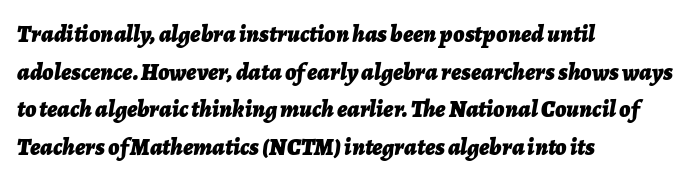
{"italic": "yes", "lean": "right", "slant_degrees": 7, "bold": "yes", "underline": "no", "align": "left", "line_spacing": "normal", "line_spacing_ratio": 1.57, "letter_spacing": "normal", "letter_spacing_em": 0.0, "glyph_px": 24}
